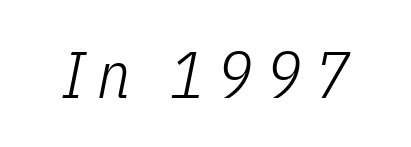
The image shows 66 px light, condensed type, italic (leaning right); set not underlined; low stroke contrast and a medium x-height.
